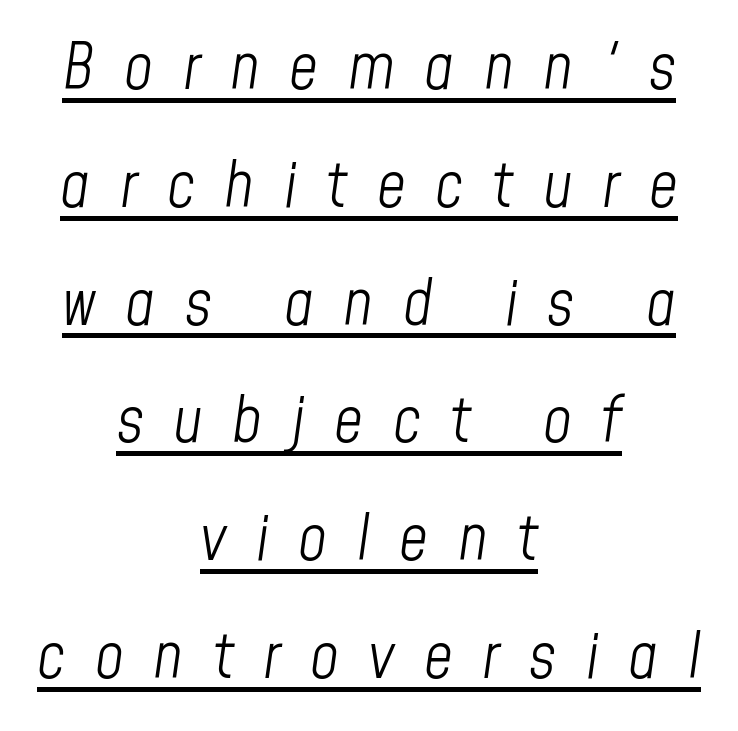
Q: Is the text bold? A: No.
Q: Is the text italic (slanted)? A: Yes, it leans right by about 8 degrees.
Q: Is the text underlined? A: Yes.
Q: How is the paragraph aligned? A: Centered.
Q: Is the spacing between letters normal or unusually wide? A: Unusually wide.
Q: Width (condensed, normal, or wide)? A: Condensed.
Q: Stroke contrast? A: Low.
Q: x-height? A: Medium.
Q: Monospaced? A: No.
